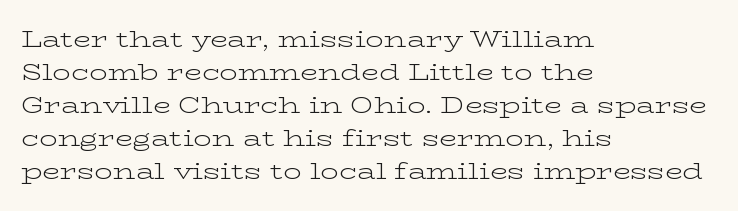
Does extra space separate the letters? No, they use regular spacing. The rendering anchors every line to the left-hand side. The axis of the letterforms is exactly vertical. These lines sit exactly where default settings would place them. Ink coverage per letter is moderate at most. Bare-footed words on every line.
